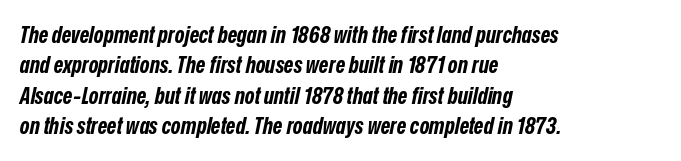
The image shows 23 px bold type, italic (leaning right); set left-aligned, normal line spacing (1.32x), normal letter spacing, not underlined.
